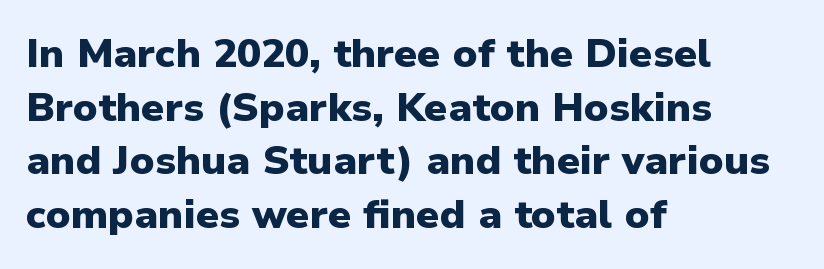
The image shows 40 px heavy sans-serif type, upright; set left-aligned, normal line spacing (1.34x), normal letter spacing, not underlined; low stroke contrast and a medium x-height.
